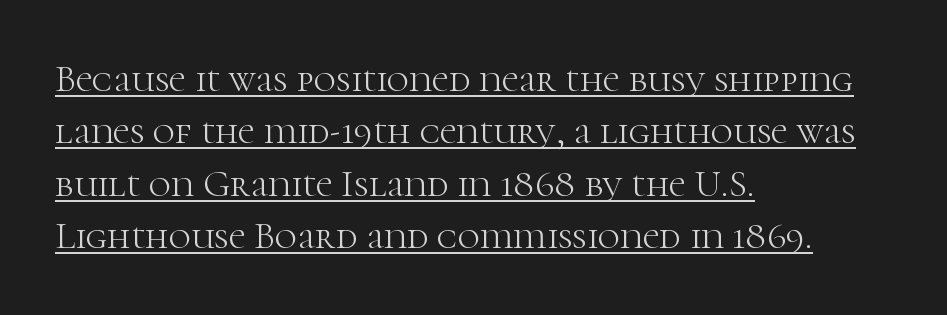
The words here are underlined. Serif or sans? Serif — the stroke terminals have little feet. Note the varied advance widths — an 'i' is clearly narrower than an 'm'. It's the straight-up-and-down kind of type. Compared with typical body copy, the letter spacing here is the same. The typeface has the unassuming heft of standard copy or less.
